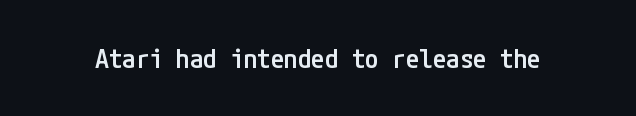
{"italic": "no", "bold": "semi", "underline": "no", "letter_spacing": "normal", "letter_spacing_em": 0.0, "glyph_px": 27}
